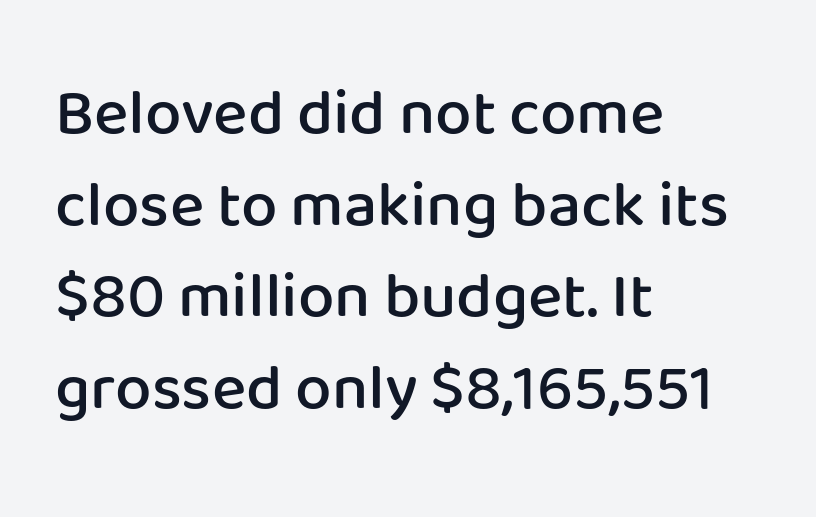
Q: Is the text bold? A: Semi-bold.
Q: Is the text italic (slanted)? A: No, it is upright.
Q: Is the typeface a serif or a sans-serif typeface? A: Sans-serif.
Q: Is the text underlined? A: No.
Q: How is the paragraph aligned? A: Left-aligned.
Q: Is the spacing between letters normal or unusually wide? A: Normal.
Q: Is the spacing between lines tight, normal or loose? A: Normal.
Q: Width (condensed, normal, or wide)? A: Normal.
Q: Stroke contrast? A: Low.
Q: x-height? A: Medium.
Q: Monospaced? A: No.
